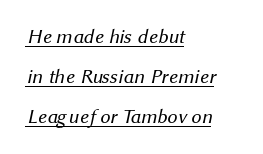
The image shows 20 px text type; set left-aligned, loose line spacing (2.0x), normal letter spacing, underlined.
